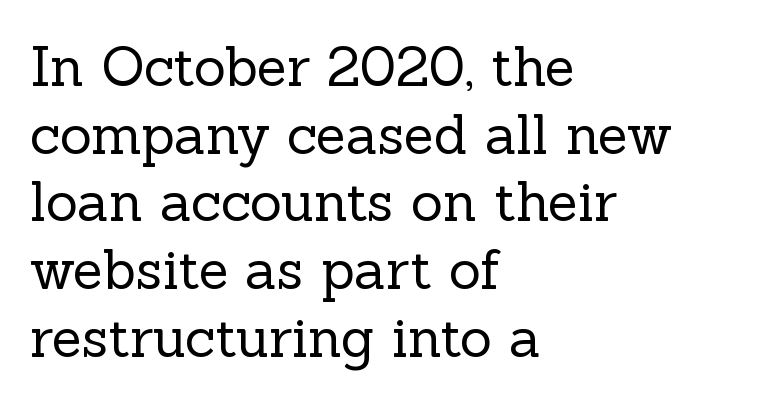
{"serif": "yes", "italic": "no", "bold": "no", "weight": "regular", "width": "normal", "x_height": "medium", "monospaced": "no", "underline": "no", "align": "left", "line_spacing_ratio": 1.23, "letter_spacing": "normal", "letter_spacing_em": 0.0, "glyph_px": 55}
